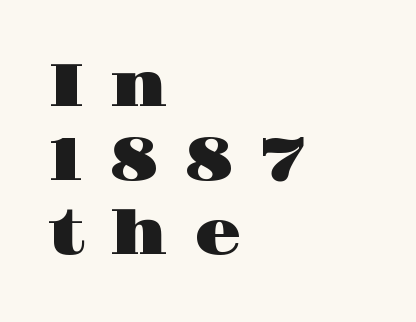
The image shows 61 px wide serif type, upright; set left-aligned, line spacing 1.21x, unusually wide letter spacing (+0.42 em), not underlined; high stroke contrast and a large x-height.
